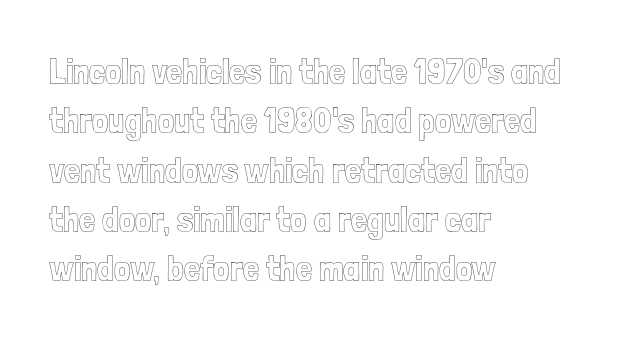
The image shows 36 px condensed type, upright; set left-aligned, normal line spacing (1.37x), normal letter spacing, not underlined; a medium x-height.
